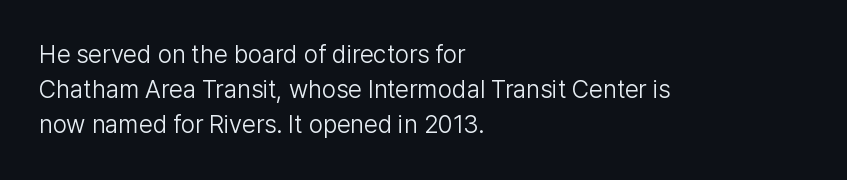
Q: Is the text bold? A: No.
Q: Is the text italic (slanted)? A: No, it is upright.
Q: Is the text underlined? A: No.
Q: How is the paragraph aligned? A: Left-aligned.
Q: Is the spacing between letters normal or unusually wide? A: Normal.
Q: Is the spacing between lines tight, normal or loose? A: Normal.
